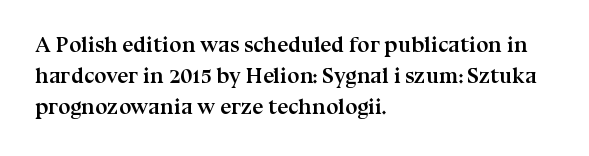
The image shows 22 px bold type, upright; set left-aligned, normal line spacing (1.41x), normal letter spacing, not underlined.
